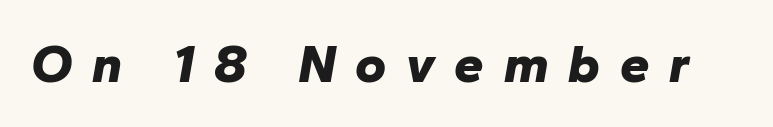
Q: Is the text bold? A: Yes.
Q: Is the text italic (slanted)? A: Yes, it leans right by about 10 degrees.
Q: Is the text underlined? A: No.
Q: Is the spacing between letters normal or unusually wide? A: Unusually wide.
Q: Width (condensed, normal, or wide)? A: Normal.
Q: Stroke contrast? A: Low.
Q: x-height? A: Medium.
Q: Monospaced? A: No.
